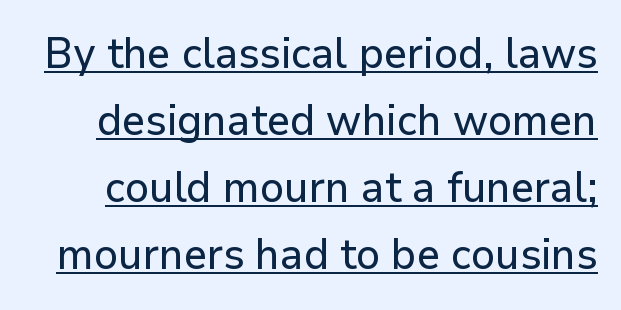
Q: Is the text italic (slanted)? A: No, it is upright.
Q: Is the typeface a serif or a sans-serif typeface? A: Sans-serif.
Q: Is the text underlined? A: Yes.
Q: Is the spacing between letters normal or unusually wide? A: Normal.
Q: Is the spacing between lines tight, normal or loose? A: Normal.
Q: Width (condensed, normal, or wide)? A: Normal.
Q: Stroke contrast? A: Low.
Q: x-height? A: Medium.
Q: Monospaced? A: No.
